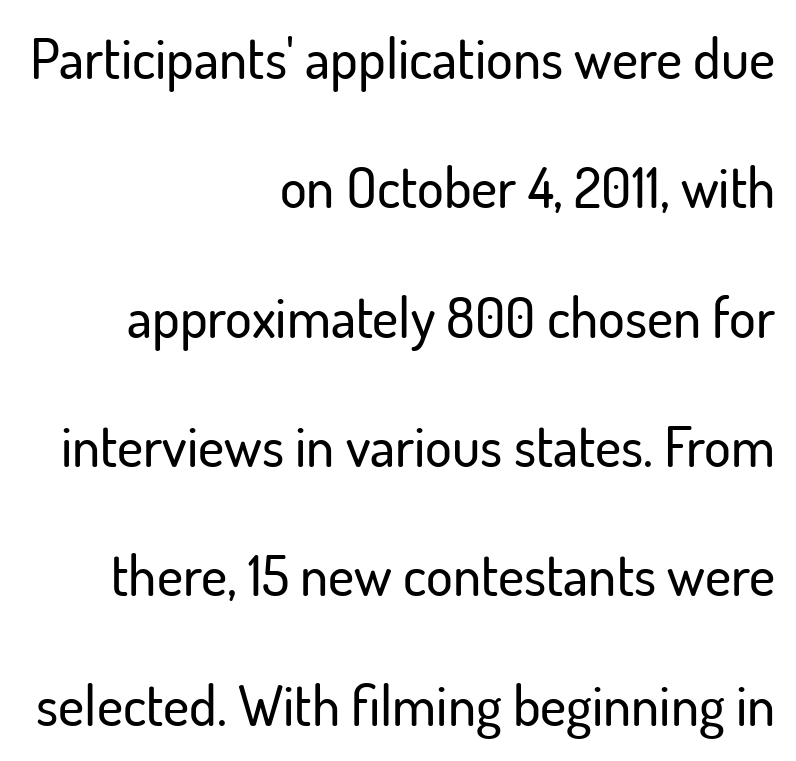
Q: Is the text italic (slanted)? A: No, it is upright.
Q: Is the typeface a serif or a sans-serif typeface? A: Sans-serif.
Q: Is the text underlined? A: No.
Q: How is the paragraph aligned? A: Right-aligned.
Q: Is the spacing between letters normal or unusually wide? A: Normal.
Q: Is the spacing between lines tight, normal or loose? A: Loose.
Q: Width (condensed, normal, or wide)? A: Normal.
Q: Stroke contrast? A: Low.
Q: x-height? A: Small.
Q: Monospaced? A: No.
